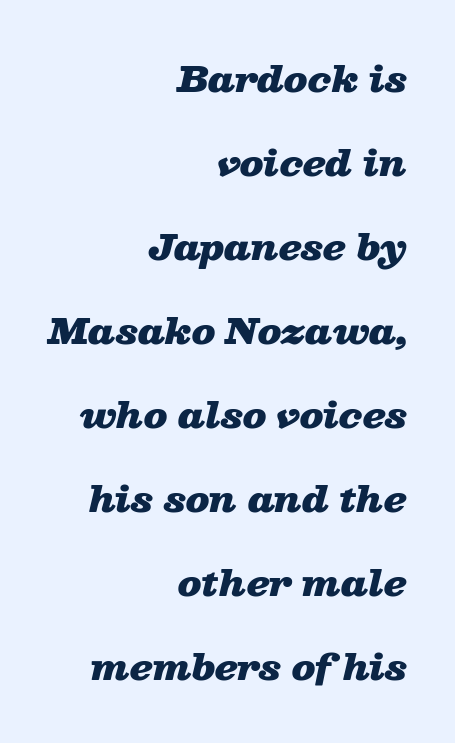
The image shows 35 px heavy, wide type, italic (leaning right); set right-aligned, loose line spacing (2.4x), normal letter spacing, not underlined; low stroke contrast and a medium x-height.
